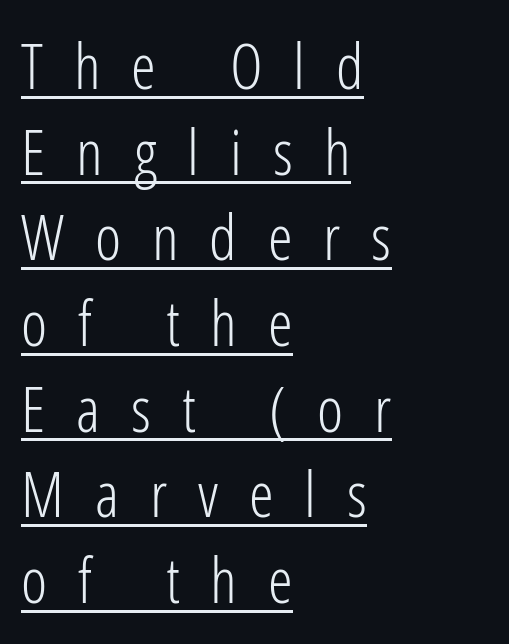
Q: Is the text bold? A: No.
Q: Is the text italic (slanted)? A: No, it is upright.
Q: Is the typeface a serif or a sans-serif typeface? A: Sans-serif.
Q: Is the text underlined? A: Yes.
Q: How is the paragraph aligned? A: Left-aligned.
Q: Is the spacing between letters normal or unusually wide? A: Unusually wide.
Q: Is the spacing between lines tight, normal or loose? A: Normal.
Q: Width (condensed, normal, or wide)? A: Condensed.
Q: Stroke contrast? A: Low.
Q: x-height? A: Medium.
Q: Monospaced? A: No.
